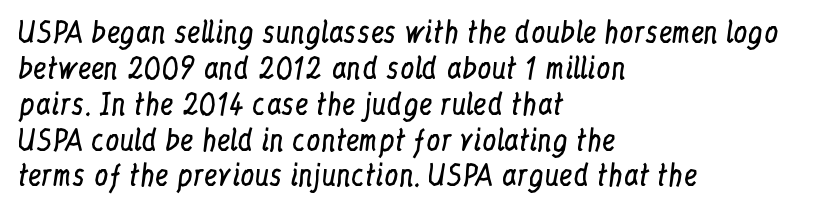
Q: Is the text bold? A: No.
Q: Is the text italic (slanted)? A: Yes.
Q: Is the typeface a serif or a sans-serif typeface? A: Serif.
Q: Is the text underlined? A: No.
Q: How is the paragraph aligned? A: Left-aligned.
Q: Is the spacing between letters normal or unusually wide? A: Normal.
Q: Is the spacing between lines tight, normal or loose? A: Normal.
Q: Width (condensed, normal, or wide)? A: Condensed.
Q: Stroke contrast? A: Low.
Q: x-height? A: Medium.
Q: Monospaced? A: No.
